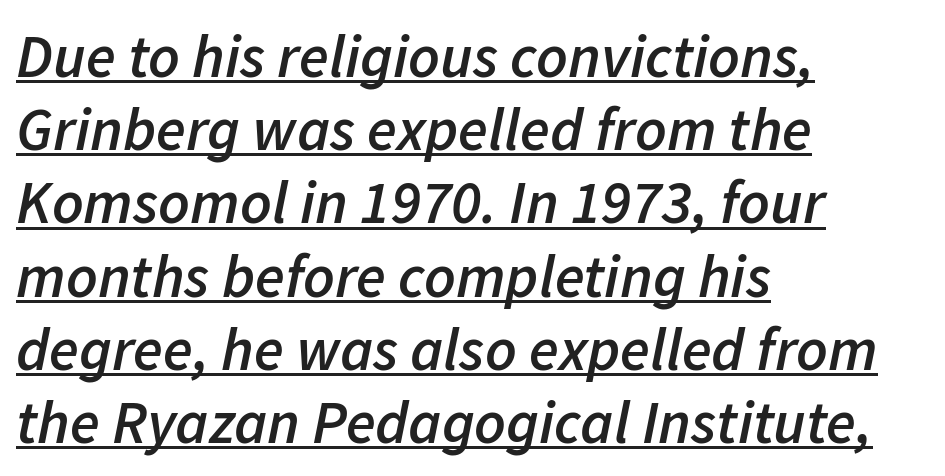
Each line starts at the same left margin while the right side varies. Is there an underline? Yes — a line sits under the letters. There's an unmistakable incline to the writing here. Does the weight exceed regular? Yes, but only to semibold. Letter spacing: default. Note the varied advance widths — an 'i' is clearly narrower than an 'm'.
